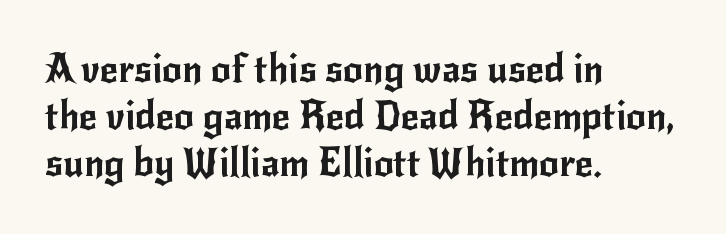
{"serif": "no", "italic": "no", "width": "normal", "stroke_contrast": "low", "x_height": "small", "monospaced": "no", "underline": "no", "align": "left", "line_spacing_ratio": 1.21, "letter_spacing": "normal", "letter_spacing_em": 0.0, "glyph_px": 39}
